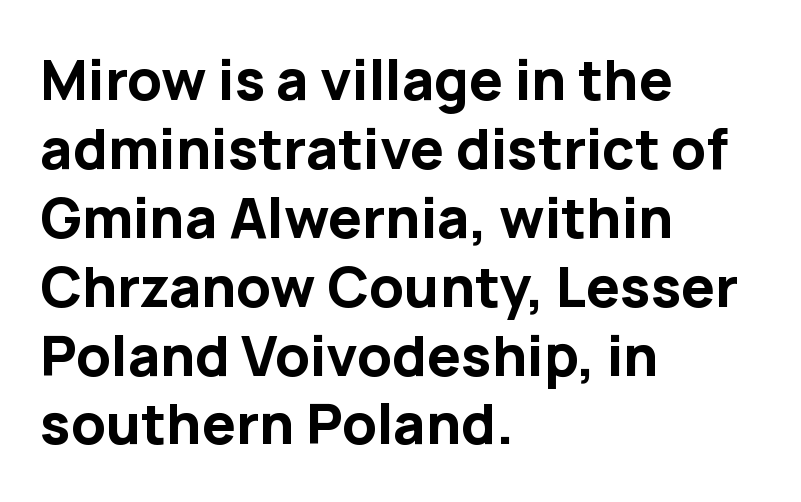
{"serif": "no", "italic": "no", "bold": "yes", "weight": "bold", "width": "normal", "stroke_contrast": "low", "x_height": "medium", "monospaced": "no", "underline": "no", "align": "left", "line_spacing_ratio": 1.23, "letter_spacing": "normal", "letter_spacing_em": 0.0, "glyph_px": 56}
